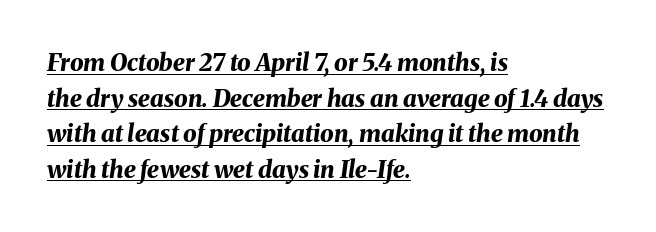
Q: Is the text bold? A: Yes.
Q: Is the text italic (slanted)? A: Yes, it leans right by about 8 degrees.
Q: Is the text underlined? A: Yes.
Q: How is the paragraph aligned? A: Left-aligned.
Q: Is the spacing between letters normal or unusually wide? A: Normal.
Q: Is the spacing between lines tight, normal or loose? A: Normal.
